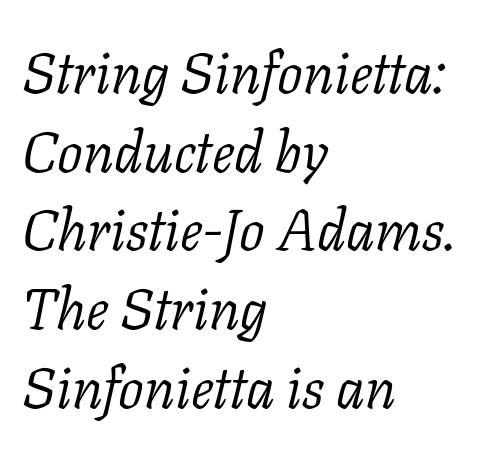
Q: Is the text bold? A: No.
Q: Is the text italic (slanted)? A: Yes, it leans right by about 11 degrees.
Q: Is the typeface a serif or a sans-serif typeface? A: Serif.
Q: Is the text underlined? A: No.
Q: How is the paragraph aligned? A: Left-aligned.
Q: Is the spacing between letters normal or unusually wide? A: Normal.
Q: Is the spacing between lines tight, normal or loose? A: Normal.
Q: Width (condensed, normal, or wide)? A: Normal.
Q: Stroke contrast? A: Low.
Q: x-height? A: Medium.
Q: Monospaced? A: No.
